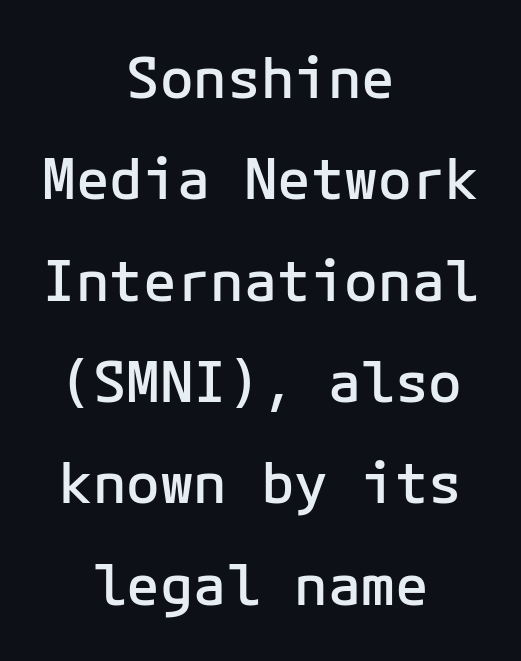
The image shows 56 px semibold sans-serif type, upright; set centered, line spacing 1.81x, normal letter spacing, not underlined; low stroke contrast and a medium x-height.
